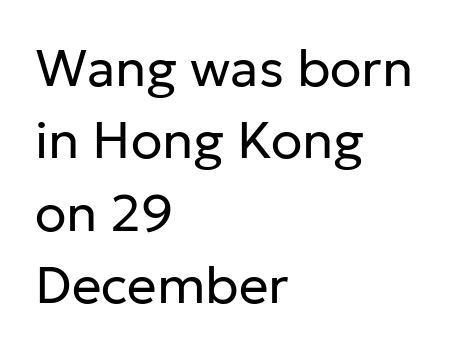
It's the straight-up-and-down kind of type. On a weight scale, this lands at 450 or below. Type style note: lacks serifs. Left-aligned paragraph, ragged on the right. Character widths vary here, with narrow letters taking less room than wide ones. Observe the ordinary spacing: letters are neighbours, not strangers.
